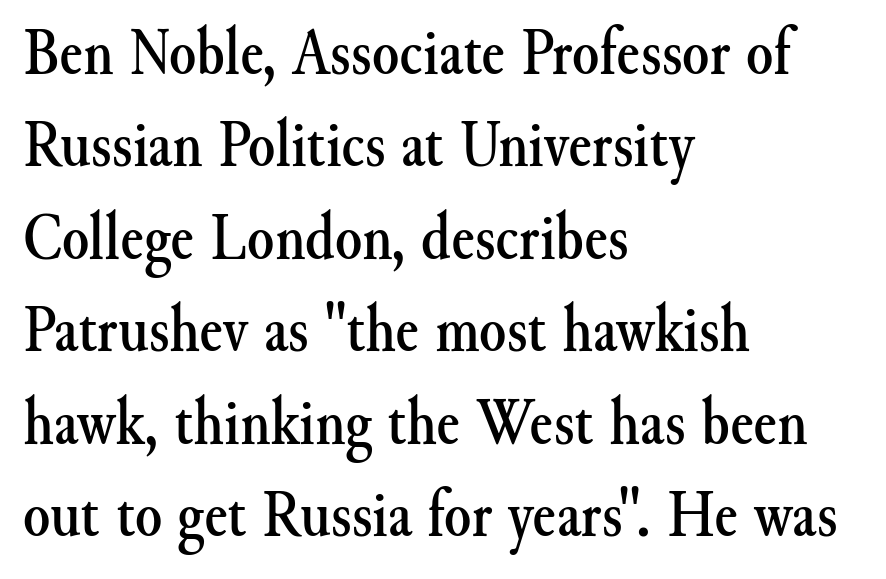
Underlining? Definitely not there. Characters remain perfectly vertical along every line. Look at the bottom of the vertical strokes: they flare into serifs here. Note the varied advance widths — an 'i' is clearly narrower than an 'm'. The face used here is rendered with its standard letterfit. Left-aligned paragraph, ragged on the right.
